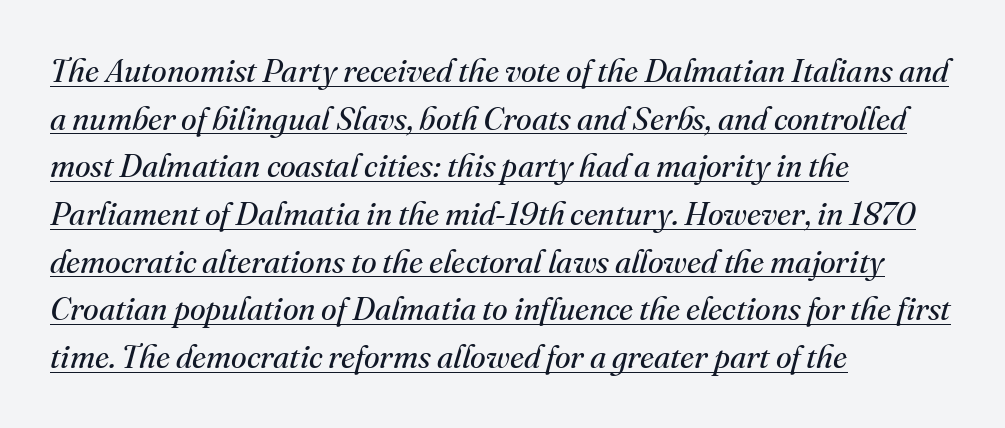
Q: Is the text bold? A: No.
Q: Is the text italic (slanted)? A: Yes, it leans right by about 16 degrees.
Q: Is the typeface a serif or a sans-serif typeface? A: Serif.
Q: Is the text underlined? A: Yes.
Q: How is the paragraph aligned? A: Left-aligned.
Q: Is the spacing between letters normal or unusually wide? A: Normal.
Q: Is the spacing between lines tight, normal or loose? A: Normal.
Q: Width (condensed, normal, or wide)? A: Normal.
Q: Stroke contrast? A: Medium.
Q: x-height? A: Small.
Q: Monospaced? A: No.
